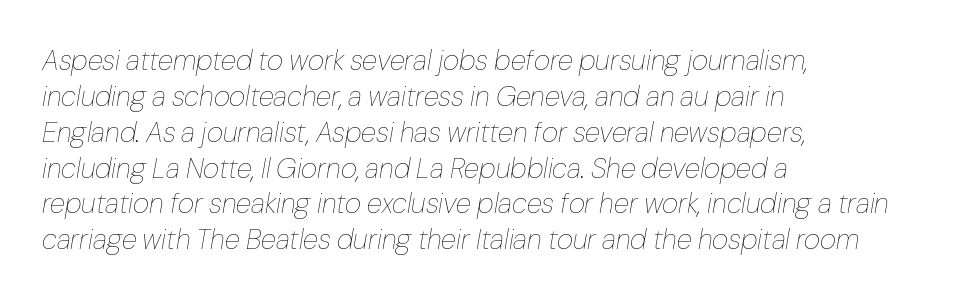
{"italic": "yes", "lean": "right", "slant_degrees": 10, "bold": "no", "weight": "thin", "width": "normal", "stroke_contrast": "low", "x_height": "medium", "monospaced": "no", "underline": "no", "align": "left", "line_spacing": "normal", "line_spacing_ratio": 1.28, "letter_spacing": "normal", "letter_spacing_em": 0.0, "glyph_px": 28}
